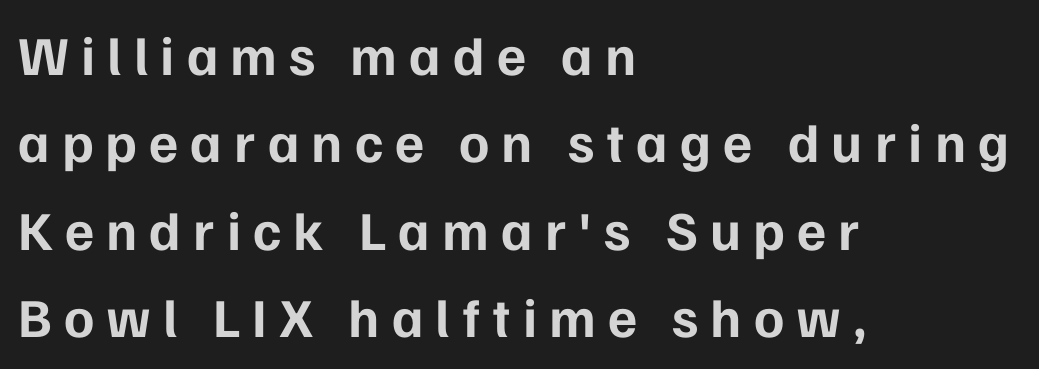
Q: Is the text bold? A: Yes.
Q: Is the text italic (slanted)? A: No, it is upright.
Q: Is the typeface a serif or a sans-serif typeface? A: Sans-serif.
Q: Is the text underlined? A: No.
Q: How is the paragraph aligned? A: Left-aligned.
Q: Is the spacing between letters normal or unusually wide? A: Unusually wide.
Q: Is the spacing between lines tight, normal or loose? A: Normal.
Q: Width (condensed, normal, or wide)? A: Normal.
Q: Stroke contrast? A: Low.
Q: x-height? A: Medium.
Q: Monospaced? A: No.
